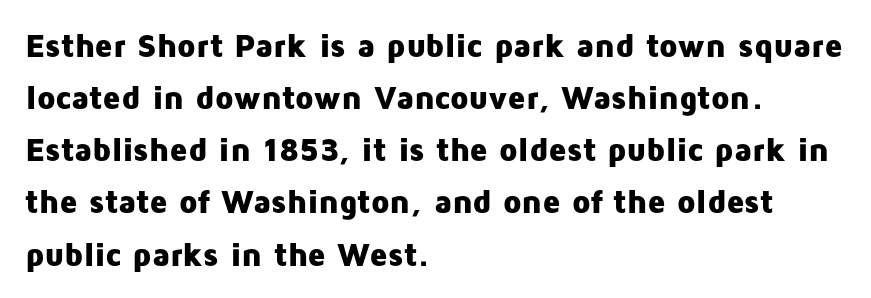
Upright lettering throughout. As a designer I'd log this as weight 700, bold. Descenders are the only things crossing below the line. What stands out about the letter spacing? Nothing — it is the standard amount. The setting favours the left margin, as ordinary paragraphs usually do. Note the varied advance widths — an 'i' is clearly narrower than an 'm'.
